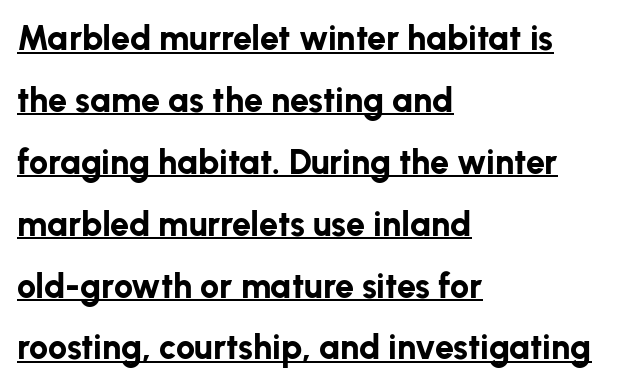
The image shows 34 px bold sans-serif type, upright; set left-aligned, line spacing 1.82x, normal letter spacing, underlined; low stroke contrast and a medium x-height.
